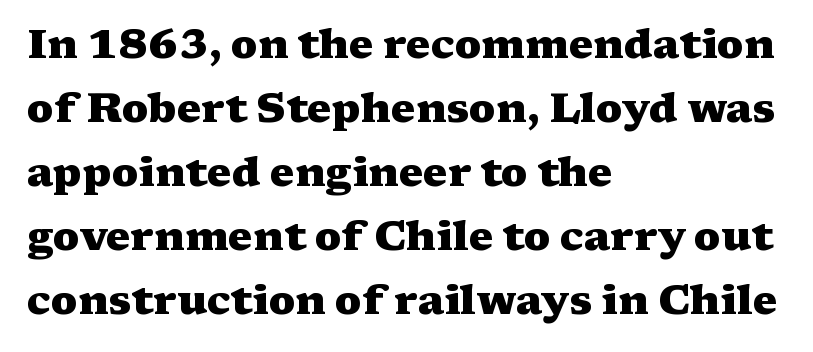
{"serif": "yes", "italic": "no", "bold": "yes", "weight": "heavy", "width": "wide", "stroke_contrast": "medium", "x_height": "medium", "monospaced": "no", "underline": "no", "align": "left", "line_spacing": "normal", "line_spacing_ratio": 1.56, "letter_spacing": "normal", "letter_spacing_em": 0.0, "glyph_px": 41}
